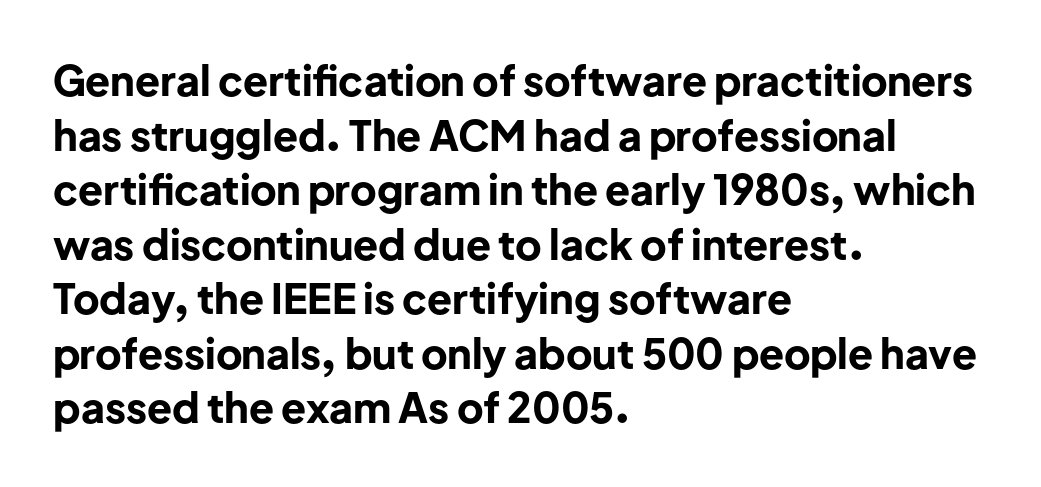
This rendering uses left alignment, leaving the right contour irregular. The glyphs in this specimen are sans serif. The letters stand upright; this is a roman face. The rendering uses natural spacing where letterforms have individual widths. Vertical spacing — default. Descenders are the only things crossing below the line.
